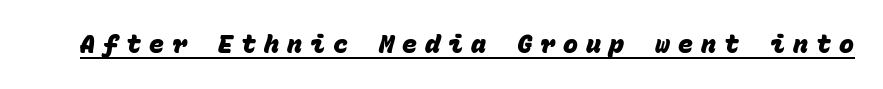
The image shows 25 px bold type; set unusually wide letter spacing (+0.32 em), underlined.
